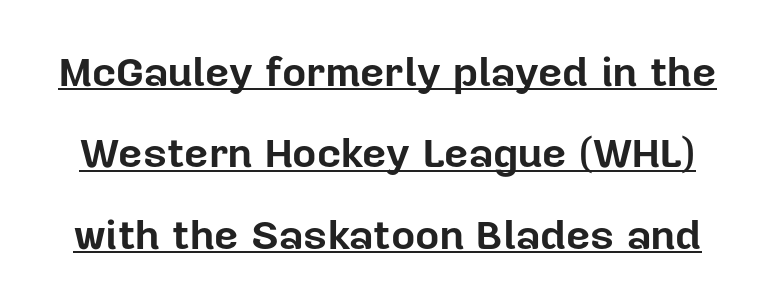
Q: Is the text bold? A: Yes.
Q: Is the text italic (slanted)? A: No, it is upright.
Q: Is the typeface a serif or a sans-serif typeface? A: Sans-serif.
Q: Is the text underlined? A: Yes.
Q: Is the spacing between letters normal or unusually wide? A: Normal.
Q: Is the spacing between lines tight, normal or loose? A: Loose.
Q: Width (condensed, normal, or wide)? A: Normal.
Q: Stroke contrast? A: Low.
Q: x-height? A: Medium.
Q: Monospaced? A: No.
